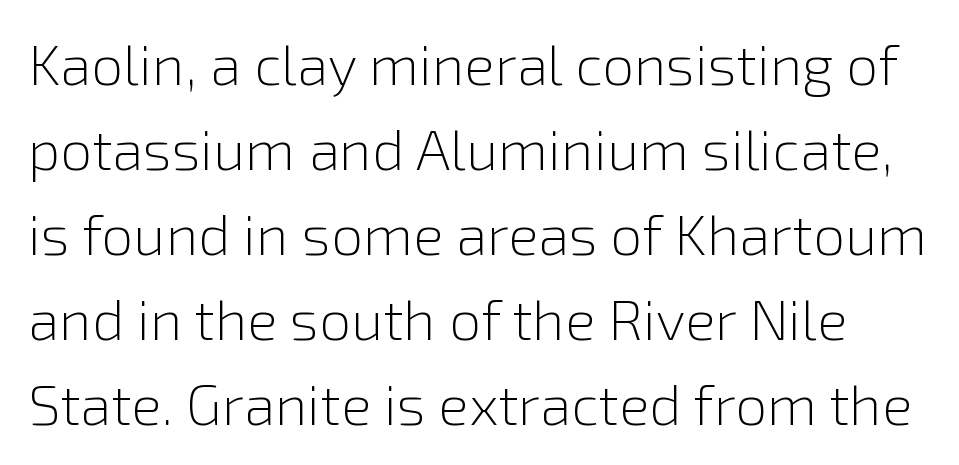
The image shows 57 px light sans-serif type, upright; set normal line spacing (1.49x), normal letter spacing, not underlined; low stroke contrast and a medium x-height.
